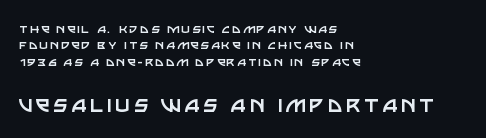
The image shows 26 px text type, upright; set left-aligned, tight line spacing (1.09x), not underlined; the second (bottom) block is 1.73x larger.
